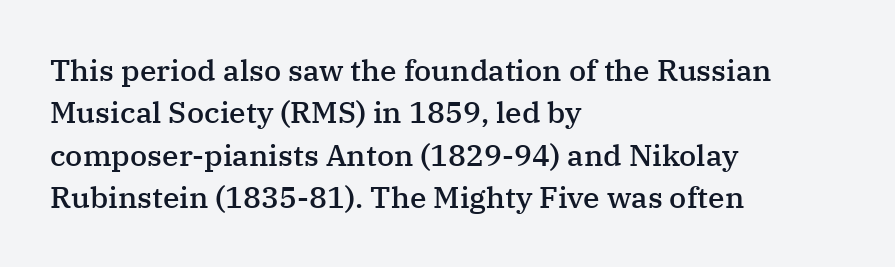
{"serif": "yes", "italic": "no", "bold": "semi", "weight": "semibold", "width": "normal", "stroke_contrast": "medium", "x_height": "medium", "monospaced": "no", "underline": "no", "align": "left", "line_spacing": "normal", "line_spacing_ratio": 1.41, "letter_spacing": "normal", "letter_spacing_em": 0.0, "glyph_px": 30}
